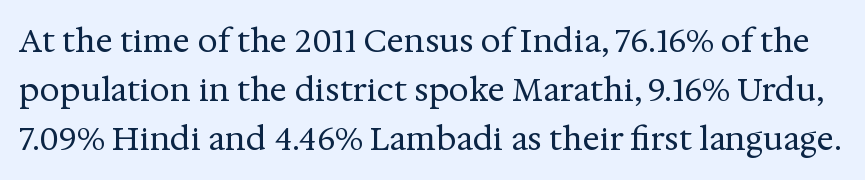
{"serif": "yes", "italic": "no", "bold": "no", "weight": "regular", "width": "normal", "stroke_contrast": "medium", "x_height": "medium", "monospaced": "no", "underline": "no", "line_spacing": "normal", "line_spacing_ratio": 1.53, "letter_spacing": "normal", "letter_spacing_em": 0.0, "glyph_px": 32}
